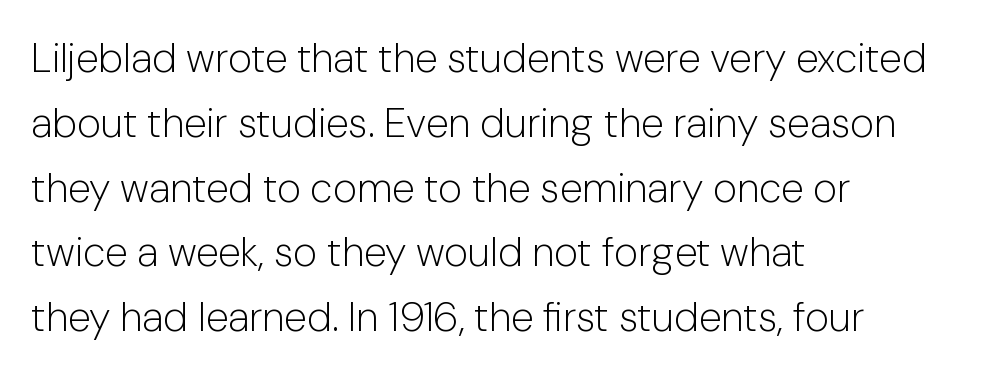
Q: Is the text bold? A: No.
Q: Is the text italic (slanted)? A: No, it is upright.
Q: Is the typeface a serif or a sans-serif typeface? A: Sans-serif.
Q: Is the text underlined? A: No.
Q: How is the paragraph aligned? A: Left-aligned.
Q: Is the spacing between letters normal or unusually wide? A: Normal.
Q: Is the spacing between lines tight, normal or loose? A: Normal.
Q: Width (condensed, normal, or wide)? A: Normal.
Q: Stroke contrast? A: Low.
Q: x-height? A: Medium.
Q: Monospaced? A: No.
